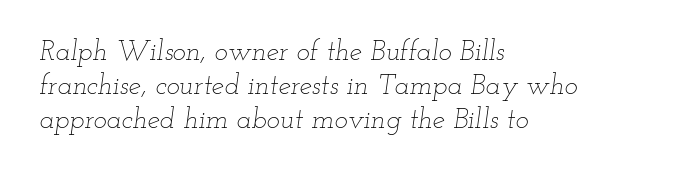
The image shows 28 px thin, wide type, italic (leaning right); set left-aligned, line spacing 1.21x, normal letter spacing, not underlined; low stroke contrast and a small x-height.
